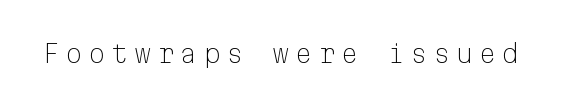
Caption: face not bold, strokes unweighted. Posture: vertical. The letters are spread apart with noticeably loose tracking. The baseline area is clear.
